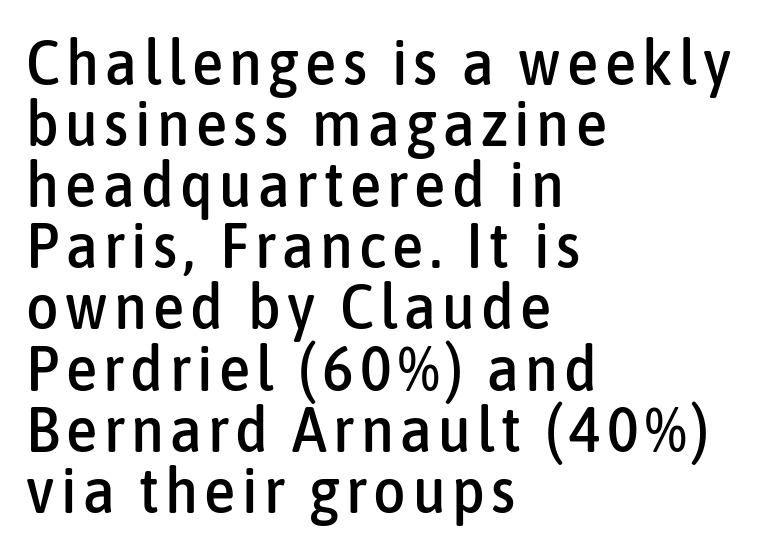
The image shows 63 px condensed sans-serif type, upright; set left-aligned, tight line spacing (0.97x), not underlined; low stroke contrast and a medium x-height.
